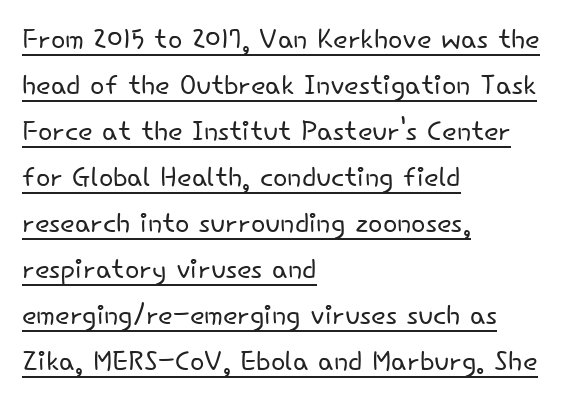
{"serif": "no", "italic": "no", "bold": "no", "weight": "light", "width": "normal", "stroke_contrast": "low", "x_height": "small", "monospaced": "no", "underline": "yes", "align": "left", "line_spacing_ratio": 1.21, "letter_spacing": "normal", "letter_spacing_em": 0.0, "glyph_px": 38}
